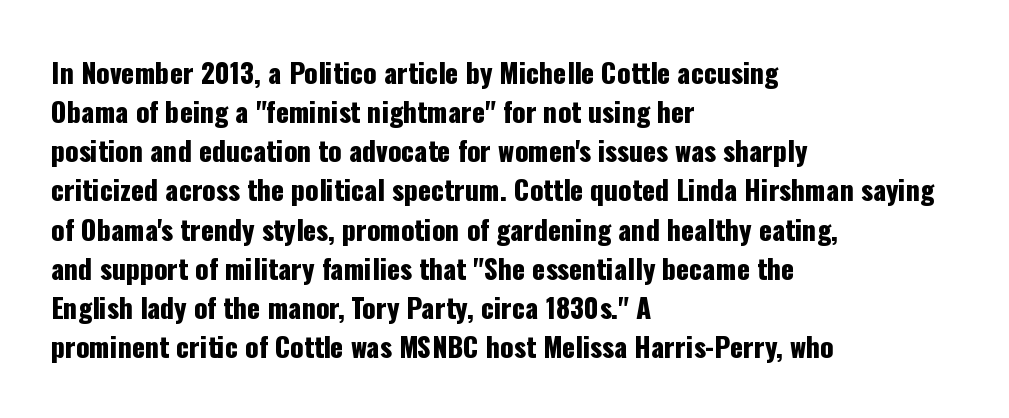
Evenly set lines give the paragraph a standard silhouette. What stands out about the letter spacing? Nothing — it is the standard amount. Glance below the letters and you will spot only blank space. The compositor pushed each line to the left boundary. The axis of the letterforms is exactly vertical.
